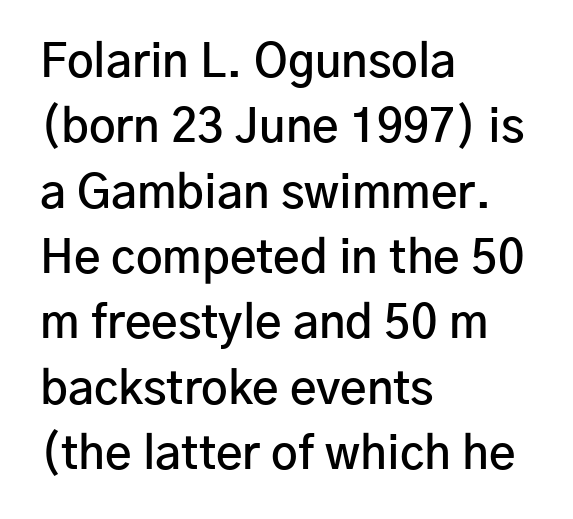
{"serif": "no", "italic": "no", "bold": "semi", "weight": "semibold", "width": "normal", "stroke_contrast": "low", "x_height": "medium", "monospaced": "no", "underline": "no", "align": "left", "line_spacing": "normal", "line_spacing_ratio": 1.42, "letter_spacing": "normal", "letter_spacing_em": 0.0, "glyph_px": 46}
